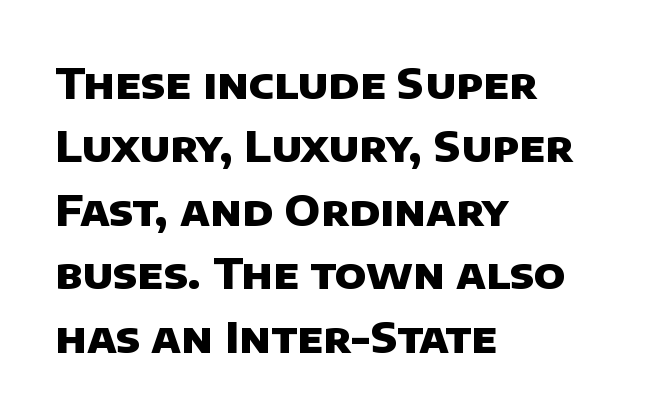
Q: Is the text bold? A: Yes.
Q: Is the typeface a serif or a sans-serif typeface? A: Sans-serif.
Q: Is the text underlined? A: No.
Q: How is the paragraph aligned? A: Left-aligned.
Q: Is the spacing between letters normal or unusually wide? A: Normal.
Q: Is the spacing between lines tight, normal or loose? A: Normal.
Q: Width (condensed, normal, or wide)? A: Normal.
Q: Stroke contrast? A: Low.
Q: x-height? A: Large.
Q: Monospaced? A: No.
